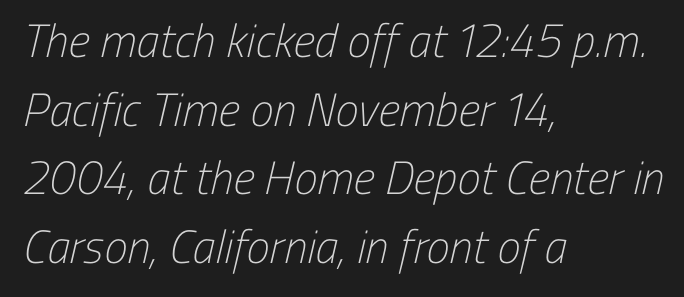
Q: Is the text bold? A: No.
Q: Is the typeface a serif or a sans-serif typeface? A: Sans-serif.
Q: Is the text underlined? A: No.
Q: How is the paragraph aligned? A: Left-aligned.
Q: Is the spacing between letters normal or unusually wide? A: Normal.
Q: Is the spacing between lines tight, normal or loose? A: Normal.
Q: Width (condensed, normal, or wide)? A: Condensed.
Q: Stroke contrast? A: Low.
Q: x-height? A: Medium.
Q: Monospaced? A: No.
